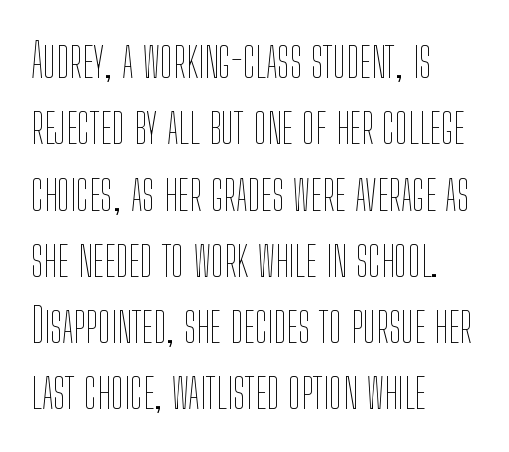
Looks like regular typesetting: each glyph gets only the width it needs. Descenders are the only things crossing below the line. Bold? No — there's no thickening of the strokes. One-word summary of the alignment: left. This sample keeps an unexceptional amount of space between lines. In terms of letterspacing, this is plain default setting.
